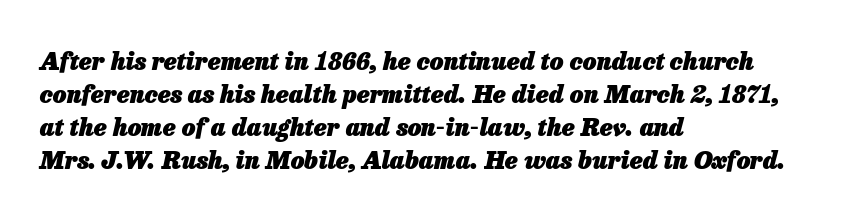
The letters are slanted; this is an italic face. Students, note that the glyphs here touch the page at normal intervals. Notice how thick the strokes are: this is what a full bold looks like. The zone under the glyphs is completely vacant. The ragged edge is on the right, which tells us the setting is flush left. Each new line begins a customary step beneath the previous one.
